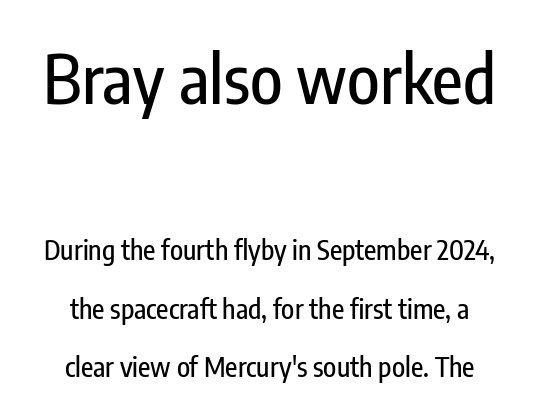
A typesetter would call this leading open, well beyond the default. The face used here is proportionally spaced, like ordinary book or web type. Decoration check: the copy has no underline. In this sample the first text group is rendered at the bigger scale. The letters stand upright; this is a roman face. The letters sit at their default tracking, neither squeezed nor spread.
